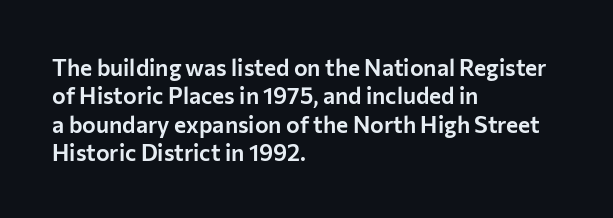
The image shows 23 px text type, upright; set left-aligned, line spacing 1.23x, normal letter spacing, not underlined.
